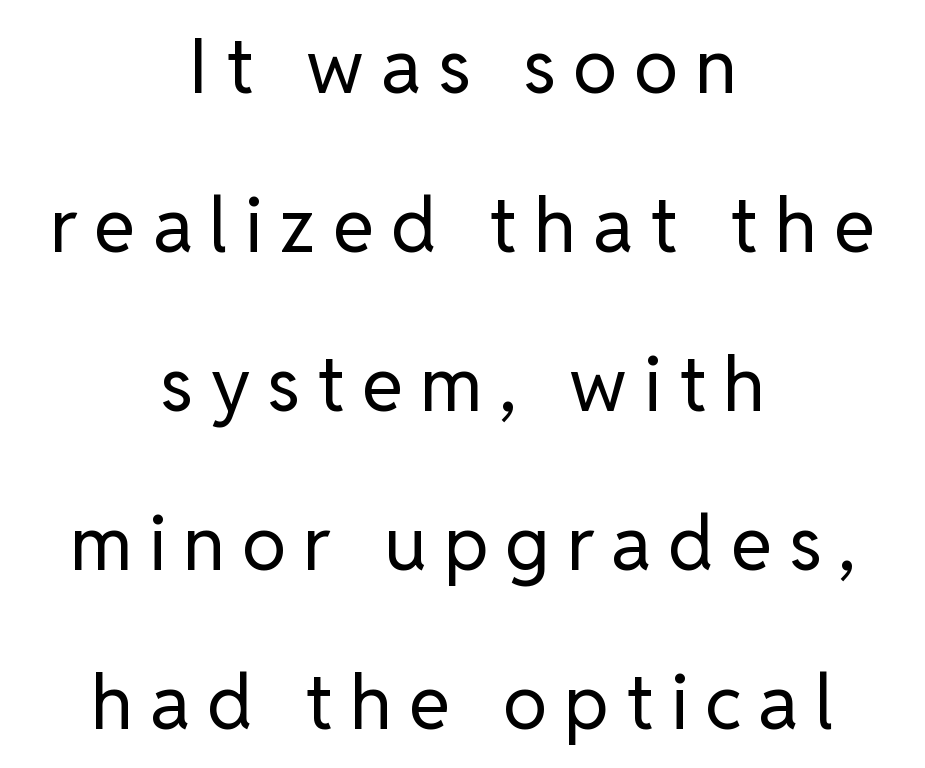
{"serif": "no", "italic": "no", "bold": "no", "weight": "regular", "width": "normal", "stroke_contrast": "low", "x_height": "medium", "monospaced": "no", "underline": "no", "align": "center", "line_spacing": "loose", "line_spacing_ratio": 2.12, "letter_spacing": "wide", "letter_spacing_em": 0.23, "glyph_px": 75}
